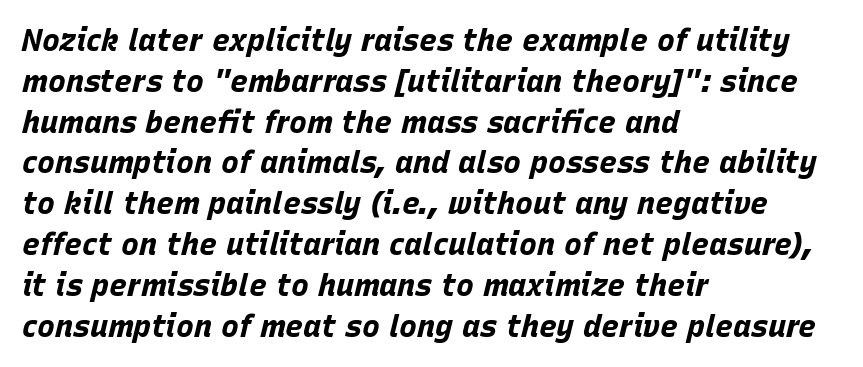
The image shows 30 px bold type, italic (leaning right); set left-aligned, normal line spacing (1.36x), normal letter spacing, not underlined; low stroke contrast and a large x-height.
